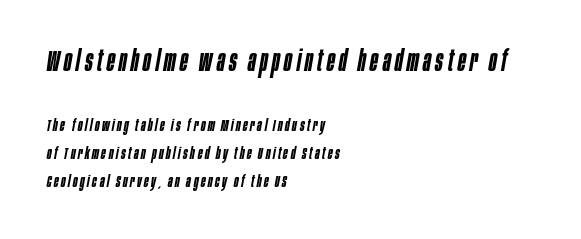
Is this a fixed-width face? No — the glyphs have proportional, varying widths. You can tell it's italic because the verticals aren't actually vertical. Compare the two chunks: the upper has the greater cap height. The rag falls on the right side of this text block. Normally led — the rows are evenly, conventionally spaced. Check under the words: just untouched page.
